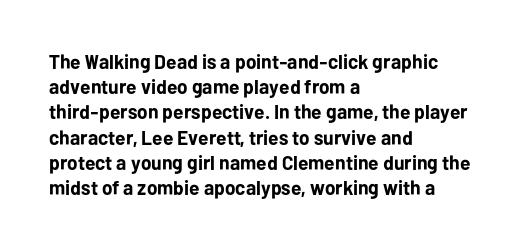
Q: Is the text bold? A: Yes.
Q: Is the text italic (slanted)? A: No, it is upright.
Q: Is the text underlined? A: No.
Q: How is the paragraph aligned? A: Left-aligned.
Q: Is the spacing between letters normal or unusually wide? A: Normal.
Q: Is the spacing between lines tight, normal or loose? A: Normal.
